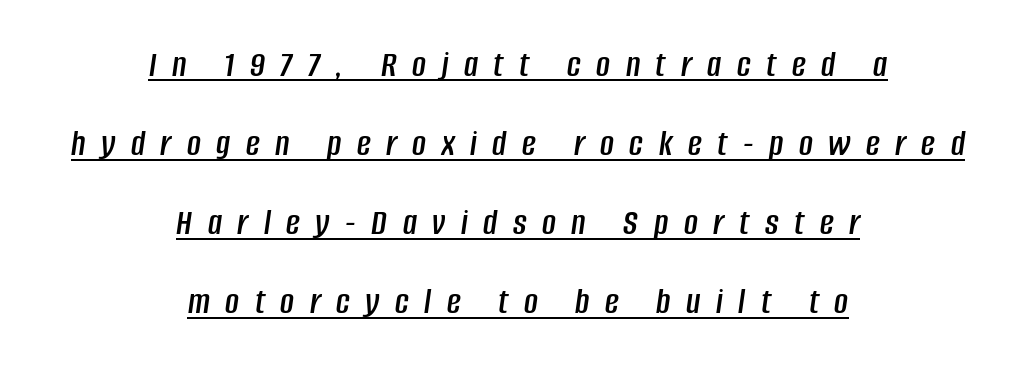
In terms of posture, this sample is oblique. Honestly, the underline is the first thing you notice here. The line texture is sparse and dotted thanks to wide tracking. Compared with typical paragraphs, the rows here are farther apart. Think of a printed novel: that variable character pitch is what you see here. Leftover space on each line is divided equally before and after the words.
